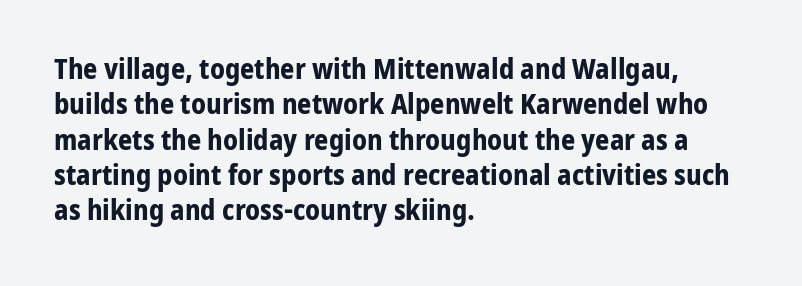
Q: Is the text bold? A: Yes.
Q: Is the text italic (slanted)? A: No, it is upright.
Q: Is the typeface a serif or a sans-serif typeface? A: Sans-serif.
Q: Is the text underlined? A: No.
Q: How is the paragraph aligned? A: Left-aligned.
Q: Is the spacing between letters normal or unusually wide? A: Normal.
Q: Is the spacing between lines tight, normal or loose? A: Normal.
Q: Width (condensed, normal, or wide)? A: Normal.
Q: Stroke contrast? A: Low.
Q: x-height? A: Medium.
Q: Monospaced? A: No.
